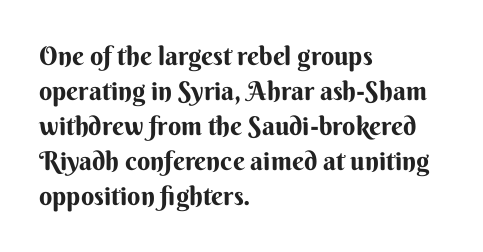
Q: Is the text bold? A: Yes.
Q: Is the text italic (slanted)? A: No, it is upright.
Q: Is the text underlined? A: No.
Q: How is the paragraph aligned? A: Left-aligned.
Q: Is the spacing between letters normal or unusually wide? A: Normal.
Q: Is the spacing between lines tight, normal or loose? A: Normal.
